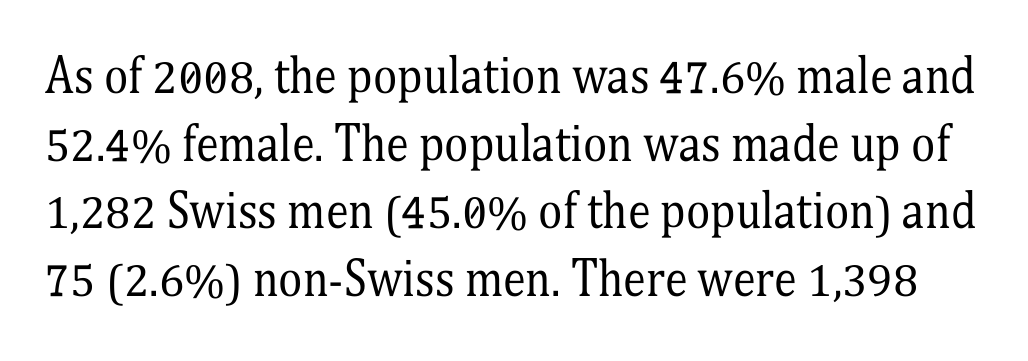
Q: Is the text bold? A: No.
Q: Is the text italic (slanted)? A: No, it is upright.
Q: Is the typeface a serif or a sans-serif typeface? A: Serif.
Q: Is the text underlined? A: No.
Q: Is the spacing between letters normal or unusually wide? A: Normal.
Q: Is the spacing between lines tight, normal or loose? A: Normal.
Q: Width (condensed, normal, or wide)? A: Condensed.
Q: Stroke contrast? A: Medium.
Q: x-height? A: Medium.
Q: Monospaced? A: No.
